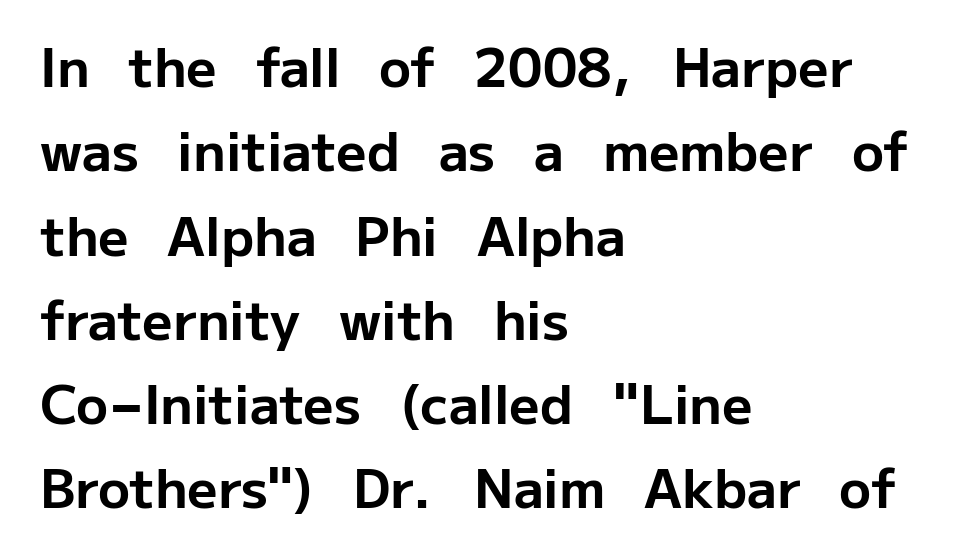
Q: Is the text bold? A: Yes.
Q: Is the text italic (slanted)? A: No, it is upright.
Q: Is the typeface a serif or a sans-serif typeface? A: Sans-serif.
Q: Is the text underlined? A: No.
Q: How is the paragraph aligned? A: Left-aligned.
Q: Is the spacing between letters normal or unusually wide? A: Normal.
Q: Is the spacing between lines tight, normal or loose? A: Normal.
Q: Width (condensed, normal, or wide)? A: Normal.
Q: Stroke contrast? A: Low.
Q: x-height? A: Medium.
Q: Monospaced? A: No.
